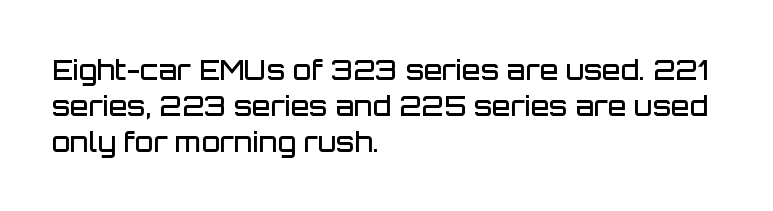
The image shows 27 px text type, upright; set left-aligned, normal line spacing (1.33x), normal letter spacing, not underlined.
